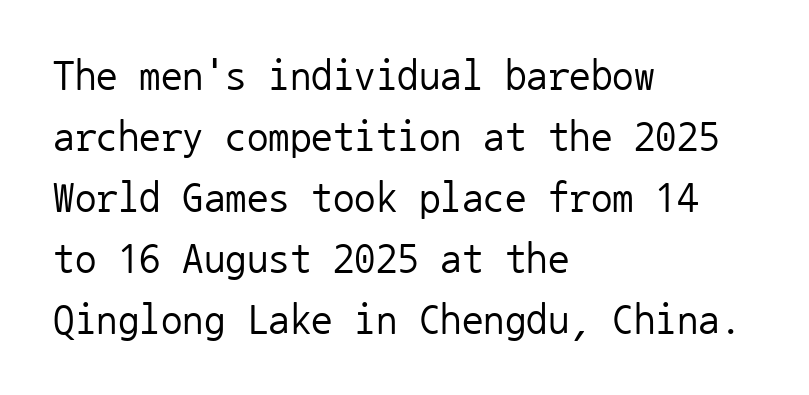
The image shows 43 px regular-weight sans-serif type, upright, monospaced; set left-aligned, normal line spacing (1.42x), normal letter spacing, not underlined; low stroke contrast and a medium x-height.
